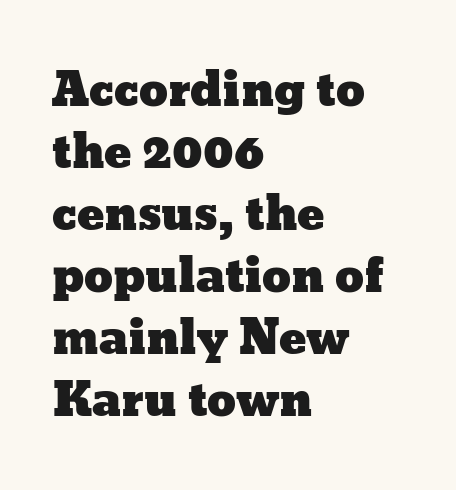
The image shows 46 px wide type, upright; set left-aligned, normal line spacing (1.35x), normal letter spacing, not underlined; low stroke contrast and a medium x-height.
